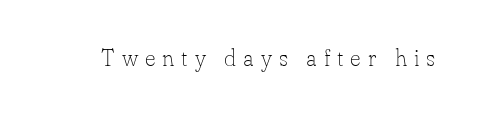
Upright lettering throughout. The type is letterspaced generously, with wide tracking. The font sits on the lighter half of the weight spectrum, regular included. The glyphs are unaccompanied by any horizontal stroke below them.
